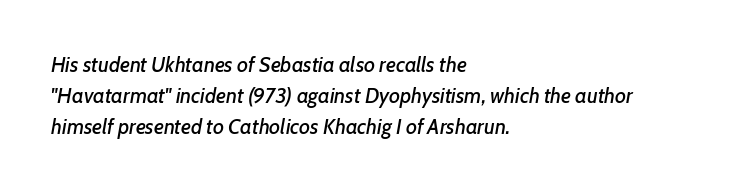
{"italic": "yes", "lean": "right", "slant_degrees": 7, "underline": "no", "align": "left", "line_spacing": "normal", "line_spacing_ratio": 1.48, "letter_spacing": "normal", "letter_spacing_em": 0.0, "glyph_px": 21}
